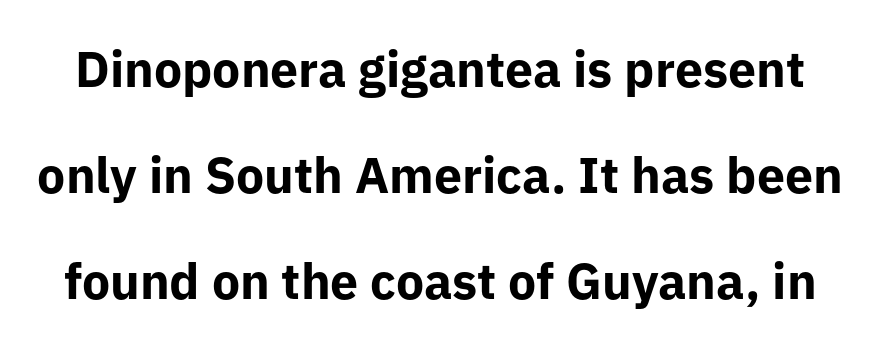
The image shows 50 px bold sans-serif type, upright; set loose line spacing (2.12x), normal letter spacing, not underlined; low stroke contrast and a medium x-height.
